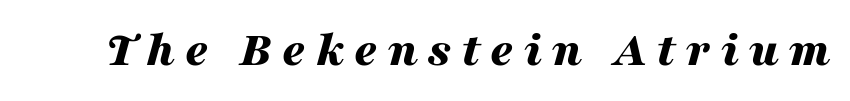
{"italic": "yes", "lean": "right", "slant_degrees": 16, "bold": "yes", "weight": "bold", "width": "wide", "stroke_contrast": "medium", "x_height": "medium", "monospaced": "no", "underline": "no", "letter_spacing": "wide", "letter_spacing_em": 0.2, "glyph_px": 50}
